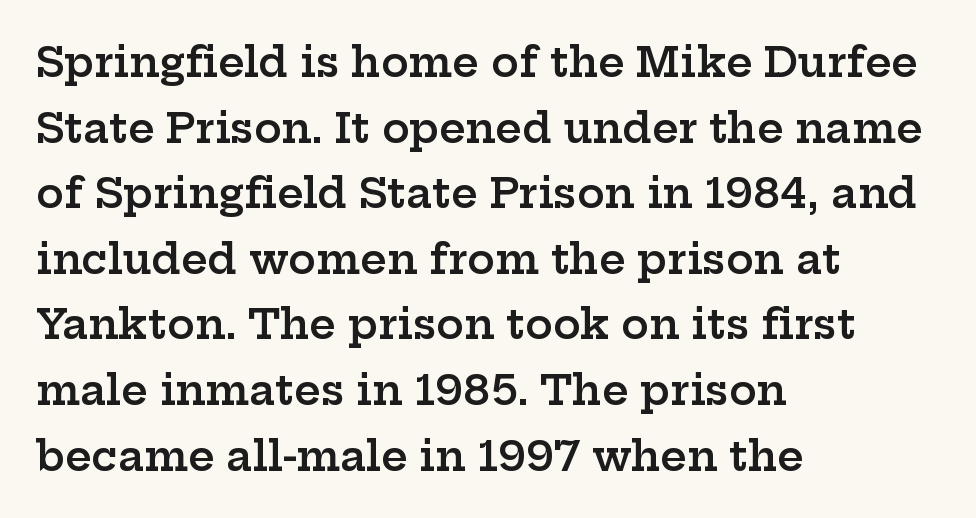
{"serif": "yes", "italic": "no", "bold": "semi", "weight": "semibold", "width": "wide", "stroke_contrast": "low", "x_height": "medium", "monospaced": "no", "underline": "no", "align": "left", "line_spacing": "normal", "line_spacing_ratio": 1.6, "letter_spacing": "normal", "letter_spacing_em": 0.0, "glyph_px": 41}
